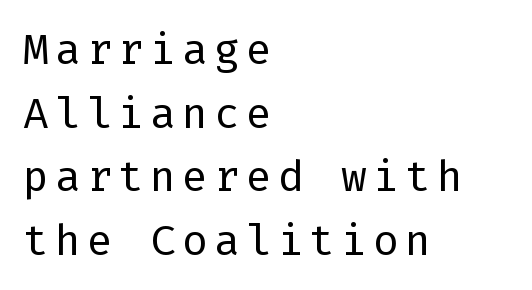
The image shows 43 px regular-weight sans-serif type, upright; set left-aligned, normal line spacing (1.48x), not underlined; low stroke contrast and a medium x-height.
